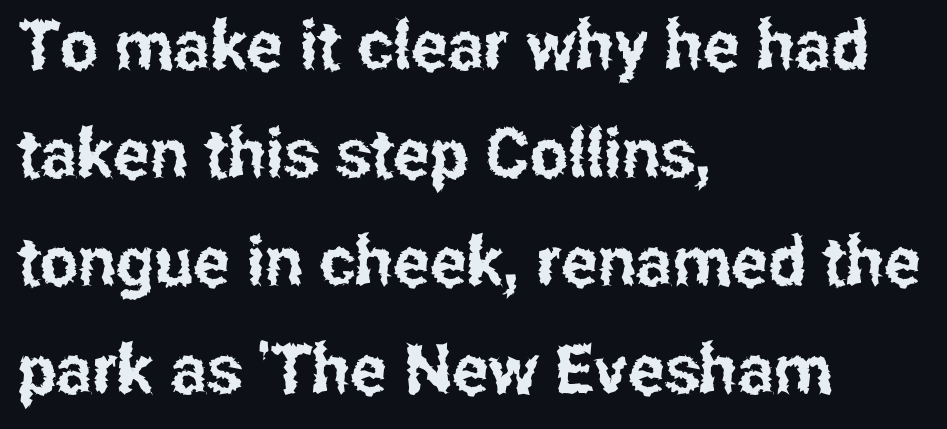
Q: Is the text italic (slanted)? A: No, it is upright.
Q: Is the typeface a serif or a sans-serif typeface? A: Sans-serif.
Q: Is the text underlined? A: No.
Q: How is the paragraph aligned? A: Left-aligned.
Q: Is the spacing between letters normal or unusually wide? A: Normal.
Q: Is the spacing between lines tight, normal or loose? A: Normal.
Q: Width (condensed, normal, or wide)? A: Condensed.
Q: Stroke contrast? A: Low.
Q: x-height? A: Medium.
Q: Monospaced? A: No.
